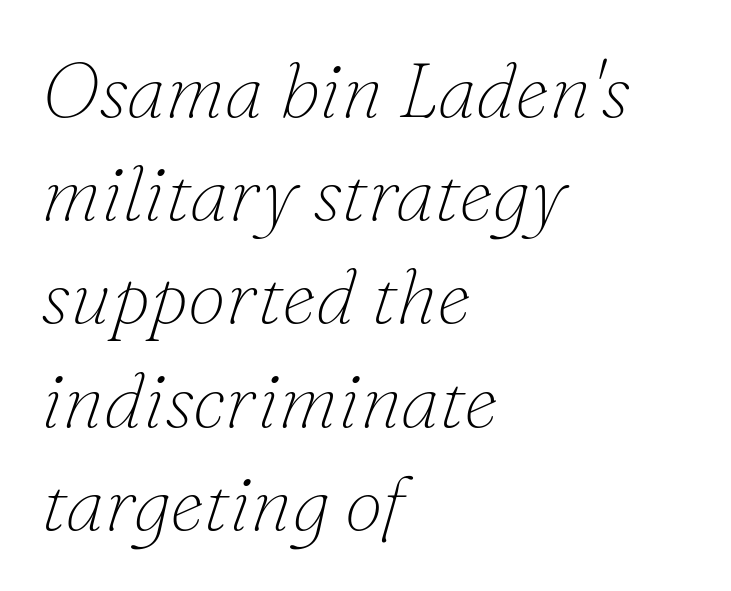
The whole block is typeset with a tilt. Observe the serifs anchoring each vertical stroke in this sample. The words here are not underlined. Summary of vertical rhythm: regular, with standard interline spacing.
